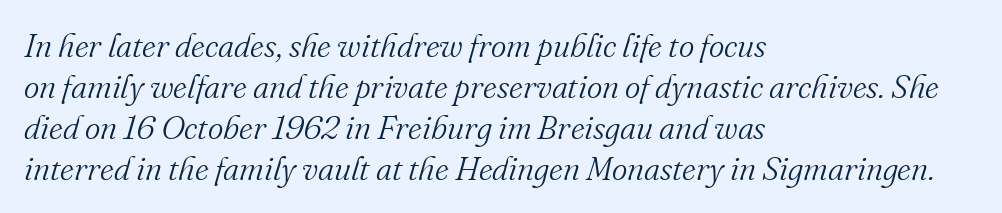
Q: Is the text bold? A: No.
Q: Is the text italic (slanted)? A: Yes, it leans right by about 16 degrees.
Q: Is the typeface a serif or a sans-serif typeface? A: Serif.
Q: Is the text underlined? A: No.
Q: How is the paragraph aligned? A: Left-aligned.
Q: Is the spacing between letters normal or unusually wide? A: Normal.
Q: Width (condensed, normal, or wide)? A: Normal.
Q: Stroke contrast? A: Medium.
Q: x-height? A: Small.
Q: Monospaced? A: No.
